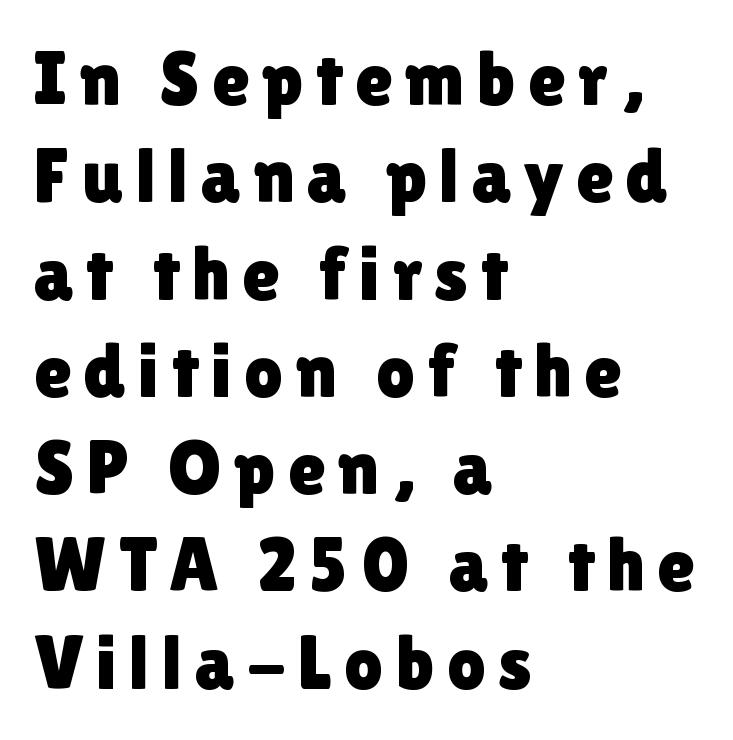
The image shows 76 px sans-serif type, upright; set left-aligned, normal line spacing (1.28x), not underlined; a medium x-height.
